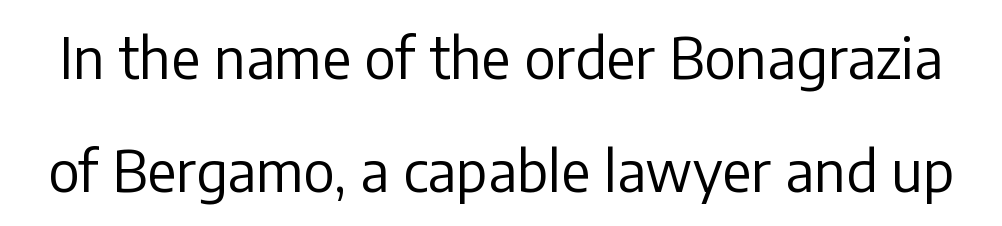
Each letter's strokes conclude bluntly, with no projecting serifs. Quick note: interline space is abundant. Letters rest on an invisible, unmarked baseline. The font's upright variant was chosen for this text. These glyphs show unthickened strokes, regular width or finer.
